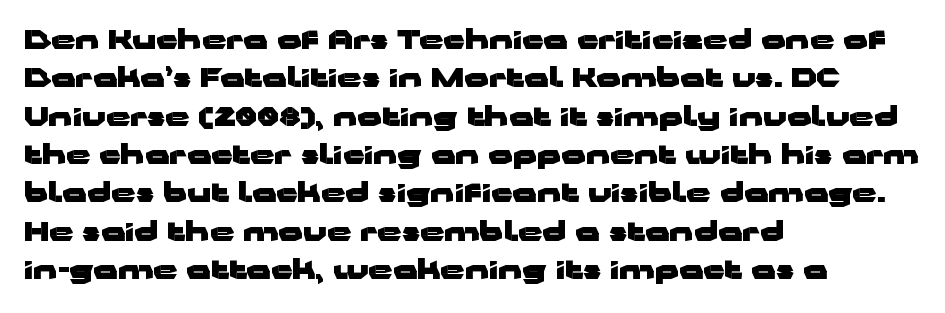
{"italic": "no", "bold": "yes", "underline": "no", "align": "left", "line_spacing": "normal", "line_spacing_ratio": 1.42, "letter_spacing": "normal", "letter_spacing_em": 0.0, "glyph_px": 27}
